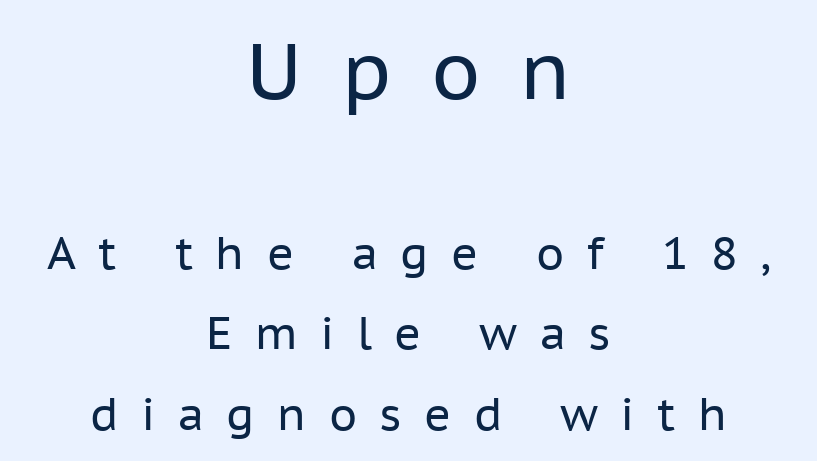
{"serif": "no", "italic": "no", "bold": "no", "weight": "regular", "width": "normal", "stroke_contrast": "low", "x_height": "medium", "monospaced": "no", "underline": "no", "align": "center", "line_spacing_ratio": 1.79, "letter_spacing": "wide", "letter_spacing_em": 0.5, "larger_block": "first", "size_ratio": 1.76, "glyph_px": 79}
